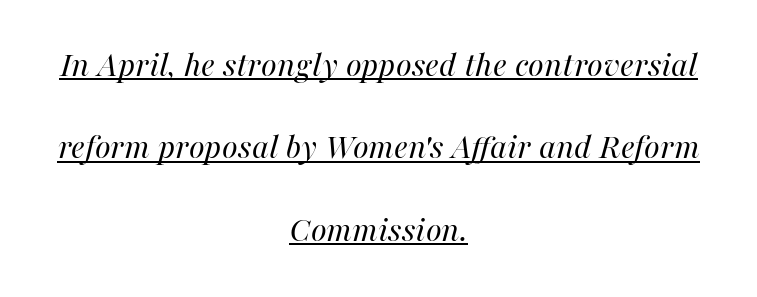
If you measured baseline to baseline, you'd find a long distance. This rendering leaves character spacing at its baseline value. Centered paragraph, ragged on both sides. Stems here are at most as thick as an everyday book face. There's an unmistakable incline to the writing here.
